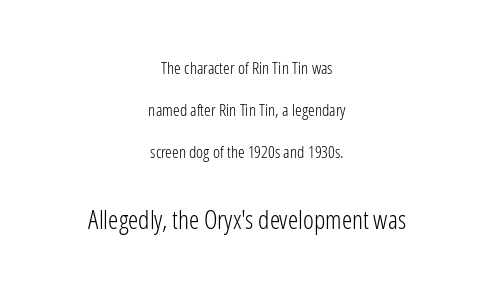
The image shows 26 px text type, upright; set centered, loose line spacing (2.46x), normal letter spacing, not underlined; the second (bottom) block is 1.53x larger.
